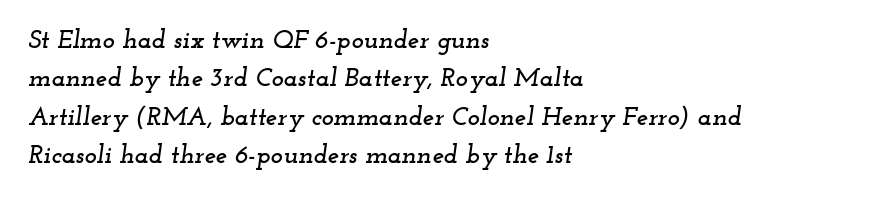
{"italic": "yes", "lean": "right", "slant_degrees": 12, "underline": "no", "align": "left", "line_spacing": "normal", "line_spacing_ratio": 1.48, "letter_spacing": "normal", "letter_spacing_em": 0.0, "glyph_px": 26}
